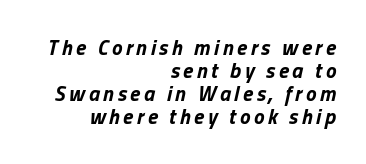
The image shows 21 px bold type, italic (leaning right); set right-aligned, tight line spacing (1.09x), not underlined.
